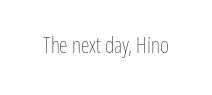
The space directly below the letters is spotless. Quick note: not italic, upright. The line texture is even and compact thanks to regular tracking. These glyphs show unthickened strokes, regular width or finer.
